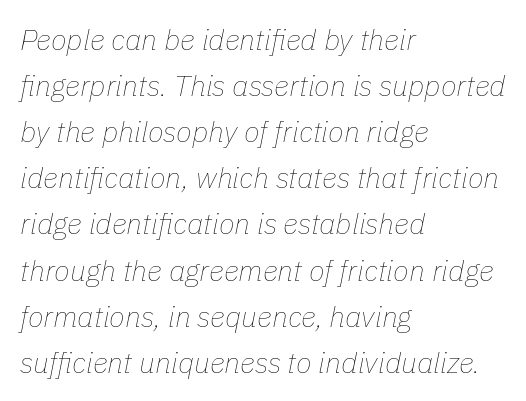
The image shows 29 px thin type, italic (leaning right); set left-aligned, normal line spacing (1.59x), normal letter spacing, not underlined; low stroke contrast and a medium x-height.
